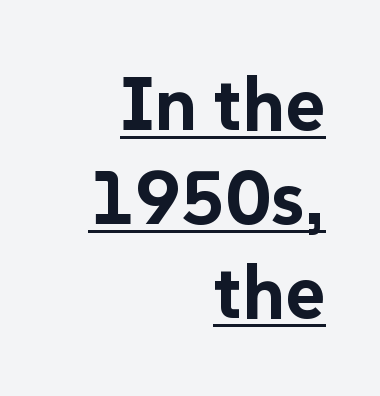
{"serif": "no", "italic": "no", "bold": "yes", "weight": "bold", "width": "normal", "stroke_contrast": "low", "x_height": "medium", "monospaced": "no", "underline": "yes", "align": "right", "line_spacing_ratio": 1.24, "letter_spacing": "normal", "letter_spacing_em": 0.0, "glyph_px": 76}
